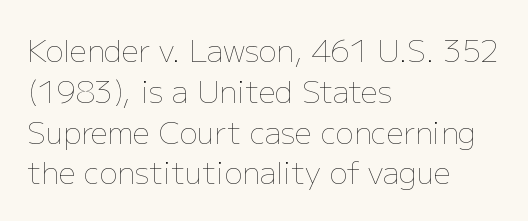
{"italic": "no", "bold": "no", "weight": "thin", "width": "normal", "stroke_contrast": "low", "x_height": "medium", "monospaced": "no", "underline": "no", "align": "left", "line_spacing": "normal", "line_spacing_ratio": 1.36, "letter_spacing": "normal", "letter_spacing_em": 0.0, "glyph_px": 30}
